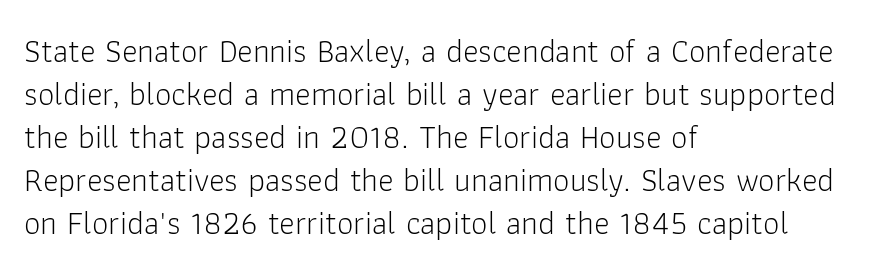
Quick note: not italic, upright. The passage shown stacks its lines at a standard gap. A classic flush-left, rag-right setting is used for this passage. Caption: standard tracking, unaltered. The typeface chosen for these lines omits serifs. Weight: not bold — regular or lighter.
